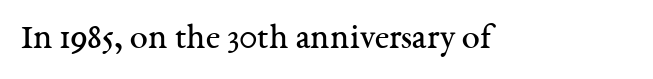
Anything drawn beneath the words? Only blank space. The weight would be labelled regular, book, light, or lighter still. Looks like regular typesetting: each glyph gets only the width it needs. Is the letter spacing exaggerated? No — it looks like the ordinary default. Typographically, this falls in the serif category. The axis of the letterforms is exactly vertical.
